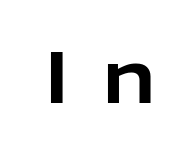
Observe the wide spacing: letters keep a clear distance from each other. Character widths vary here, with narrow letters taking less room than wide ones. Decoration check: the copy has no underline. Unlike a traditional serif, this face leaves its strokes unadorned. Ascenders rise straight up at ninety degrees.
